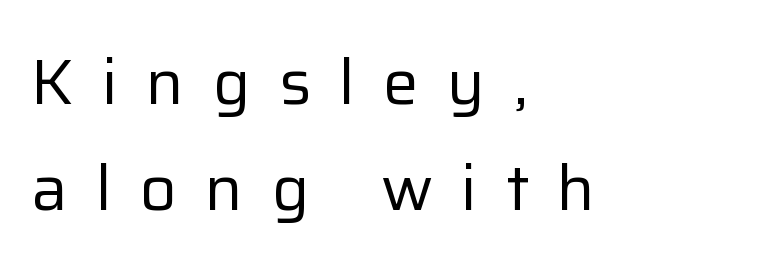
Q: Is the text bold? A: No.
Q: Is the text italic (slanted)? A: No, it is upright.
Q: Is the typeface a serif or a sans-serif typeface? A: Sans-serif.
Q: Is the text underlined? A: No.
Q: How is the paragraph aligned? A: Left-aligned.
Q: Is the spacing between letters normal or unusually wide? A: Unusually wide.
Q: Is the spacing between lines tight, normal or loose? A: Normal.
Q: Width (condensed, normal, or wide)? A: Normal.
Q: Stroke contrast? A: Low.
Q: x-height? A: Medium.
Q: Monospaced? A: No.
